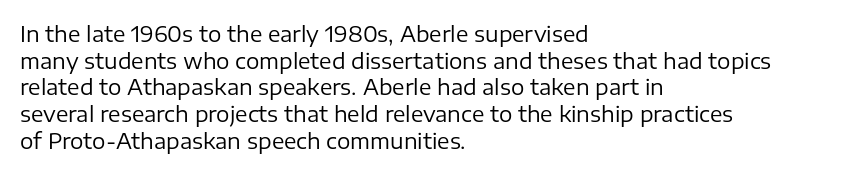
Q: Is the text bold? A: No.
Q: Is the text italic (slanted)? A: No, it is upright.
Q: Is the text underlined? A: No.
Q: How is the paragraph aligned? A: Left-aligned.
Q: Is the spacing between letters normal or unusually wide? A: Normal.
Q: Is the spacing between lines tight, normal or loose? A: Normal.
